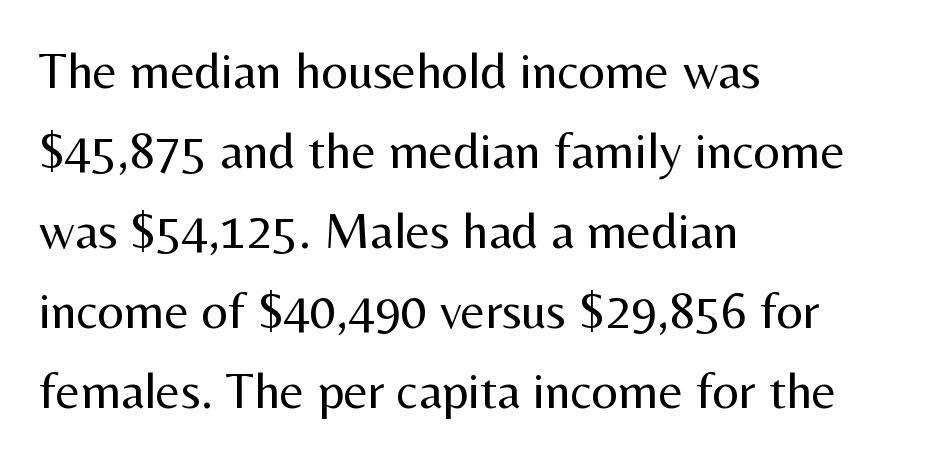
Q: Is the text bold? A: No.
Q: Is the text italic (slanted)? A: No, it is upright.
Q: Is the typeface a serif or a sans-serif typeface? A: Sans-serif.
Q: Is the text underlined? A: No.
Q: How is the paragraph aligned? A: Left-aligned.
Q: Is the spacing between letters normal or unusually wide? A: Normal.
Q: Is the spacing between lines tight, normal or loose? A: Normal.
Q: Width (condensed, normal, or wide)? A: Normal.
Q: Stroke contrast? A: Medium.
Q: x-height? A: Medium.
Q: Monospaced? A: No.
